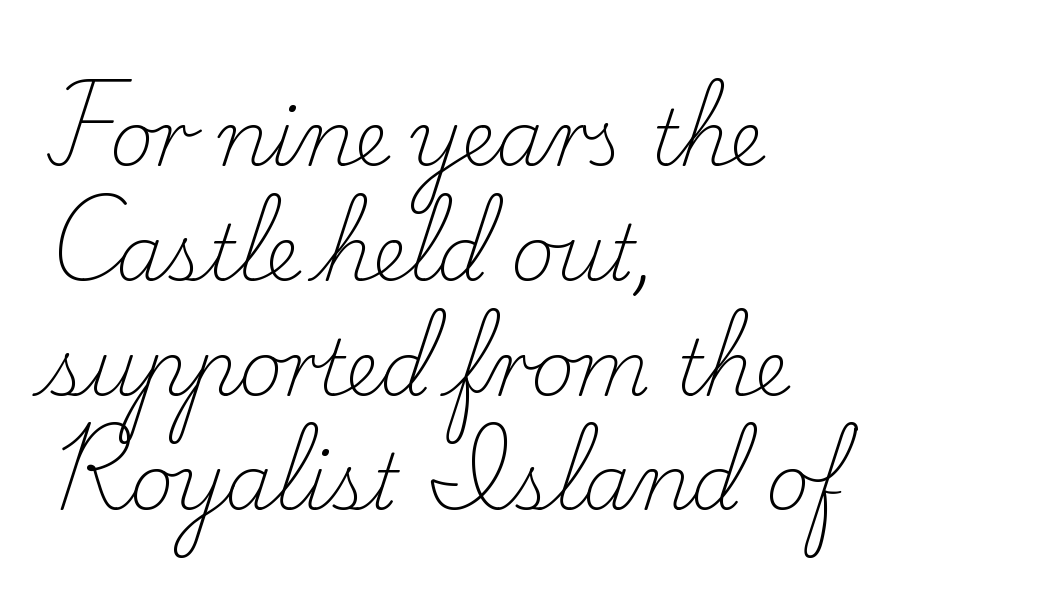
Q: Is the text bold? A: No.
Q: Is the text italic (slanted)? A: Yes.
Q: Is the typeface a serif or a sans-serif typeface? A: Serif.
Q: Is the text underlined? A: No.
Q: How is the paragraph aligned? A: Left-aligned.
Q: Is the spacing between letters normal or unusually wide? A: Normal.
Q: Is the spacing between lines tight, normal or loose? A: Normal.
Q: Width (condensed, normal, or wide)? A: Normal.
Q: Stroke contrast? A: Low.
Q: x-height? A: Small.
Q: Monospaced? A: No.
